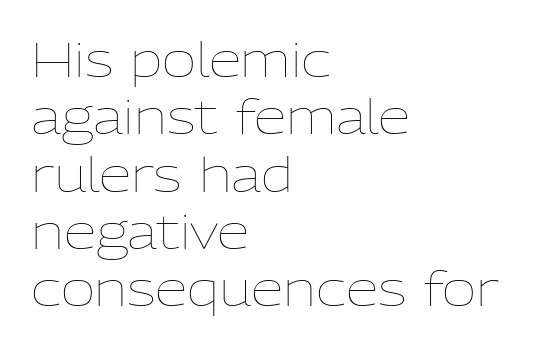
The image shows 47 px thin type, upright; set left-aligned, line spacing 1.22x, normal letter spacing, not underlined; low stroke contrast and a medium x-height.
